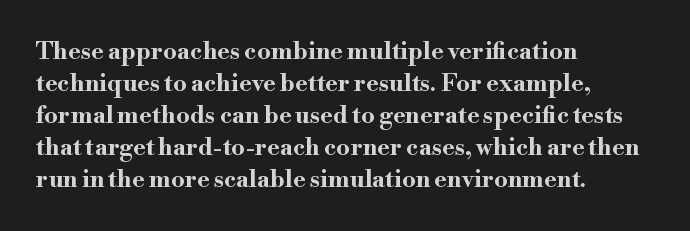
How are the letters spaced? Ordinarily, with no added tracking. Left-aligned paragraph, ragged on the right. The rows are spaced the way most documents space them. The glyphs are unaccompanied by any horizontal stroke below them. Weight check: bold — yes, fully. Ordinary non-slanted type is in use.
